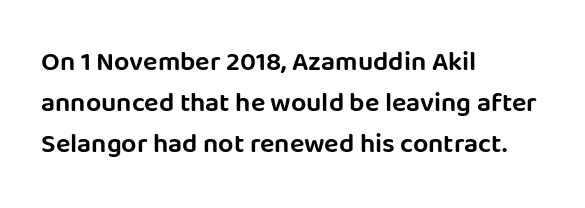
The image shows 27 px text type, upright; set left-aligned, normal line spacing (1.51x), normal letter spacing, not underlined.
